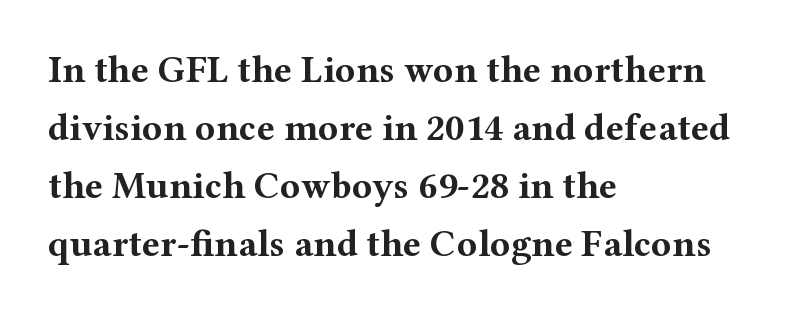
Q: Is the text bold? A: Yes.
Q: Is the text italic (slanted)? A: No, it is upright.
Q: Is the typeface a serif or a sans-serif typeface? A: Serif.
Q: Is the text underlined? A: No.
Q: How is the paragraph aligned? A: Left-aligned.
Q: Is the spacing between letters normal or unusually wide? A: Normal.
Q: Is the spacing between lines tight, normal or loose? A: Normal.
Q: Width (condensed, normal, or wide)? A: Wide.
Q: Stroke contrast? A: Medium.
Q: x-height? A: Medium.
Q: Monospaced? A: No.
